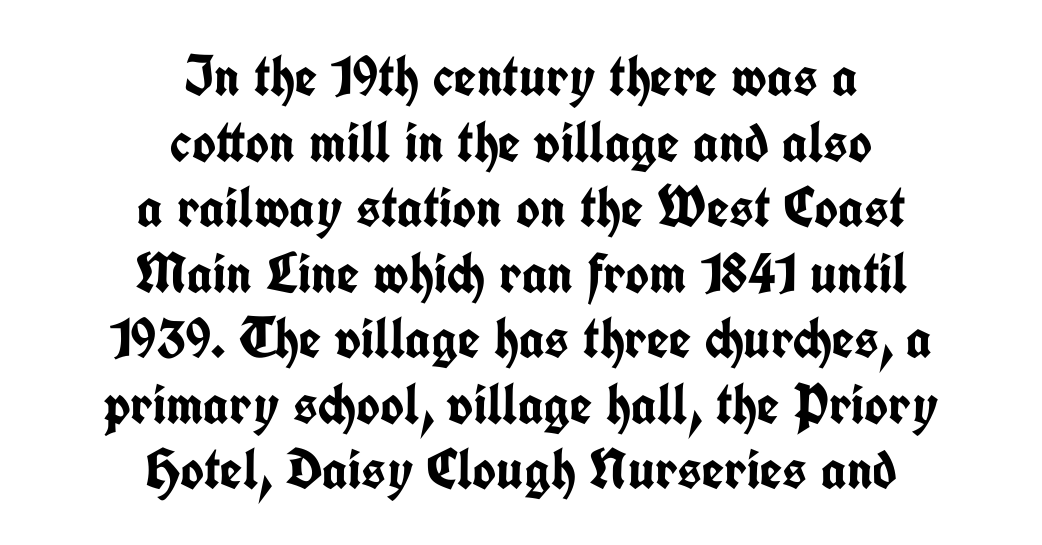
Short note: letters normally spaced. The foot of each line stays bare and open. The block of text is dense from top to bottom, with scant space between rows. A typesetter would label this face a sans. I'd describe the lettering as bold — thick and assertive. Character widths vary here, with narrow letters taking less room than wide ones.
